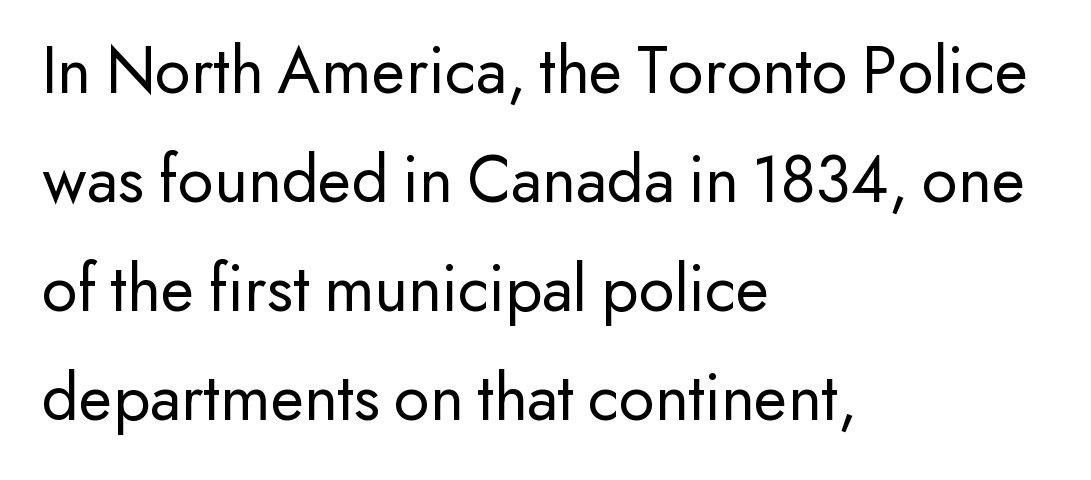
Decoration check: the copy has no underline. Italic? Not at all — the glyphs are vertical. The typesetting does not lean heavy: it is not bold. To sum up the face: it is a sans, with no serifs.
